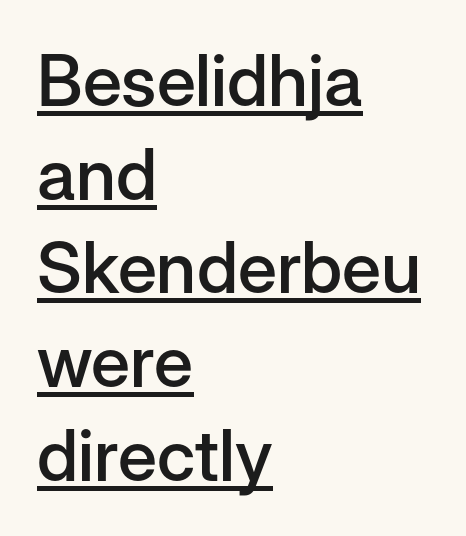
{"serif": "no", "italic": "no", "bold": "semi", "weight": "semibold", "width": "normal", "stroke_contrast": "low", "x_height": "medium", "monospaced": "no", "underline": "yes", "align": "left", "line_spacing": "normal", "line_spacing_ratio": 1.32, "letter_spacing": "normal", "letter_spacing_em": 0.0, "glyph_px": 71}
